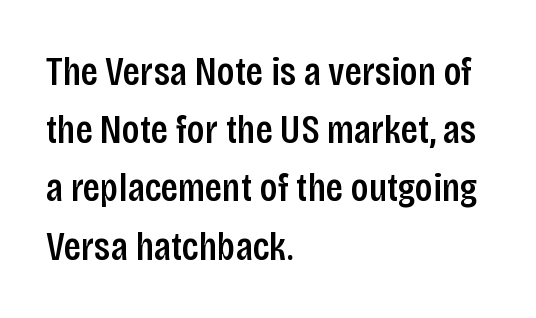
The image shows 41 px condensed sans-serif type, upright; set left-aligned, normal line spacing (1.42x), normal letter spacing, not underlined; low stroke contrast and a large x-height.
